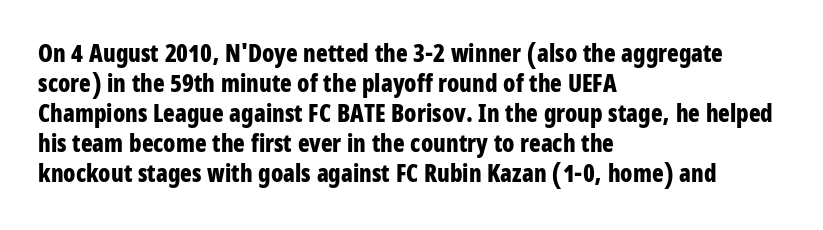
The characters look thick and weighty, a clear bold. Rows of type keep a routine distance in the vertical direction. Each word holds together tightly as a unit, with standard inter-letter gaps. Does the copy run flush right? No — it runs flush left. Beneath every word, the page is bare.
